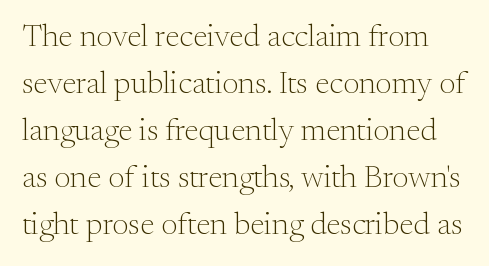
{"serif": "yes", "italic": "no", "bold": "no", "weight": "light", "width": "normal", "stroke_contrast": "medium", "x_height": "small", "monospaced": "no", "underline": "no", "line_spacing": "normal", "line_spacing_ratio": 1.47, "letter_spacing": "normal", "letter_spacing_em": 0.0, "glyph_px": 32}
